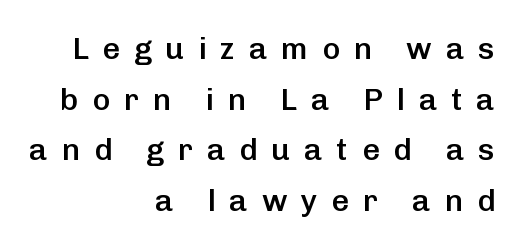
{"serif": "no", "italic": "no", "bold": "semi", "weight": "semibold", "width": "normal", "stroke_contrast": "low", "x_height": "medium", "monospaced": "no", "underline": "no", "align": "right", "line_spacing": "normal", "line_spacing_ratio": 1.63, "letter_spacing": "wide", "letter_spacing_em": 0.44, "glyph_px": 31}
